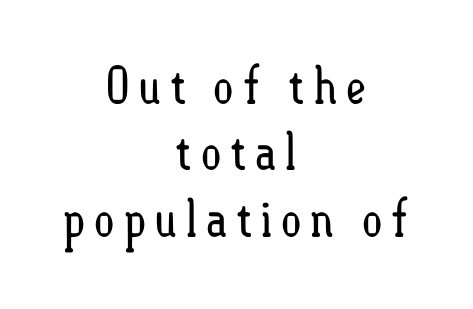
The image shows 51 px regular-weight, condensed type, upright; set centered, normal line spacing (1.3x), not underlined; low stroke contrast and a small x-height.
